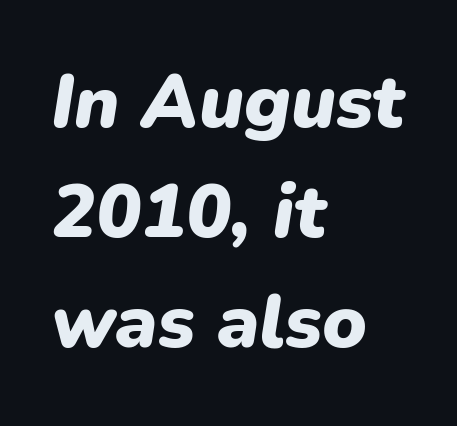
Is the type slanted? Yes — the strokes lean at a clear angle. Nobody touched the tracking dial on this one. Do the characters align in a grid? No, the font is proportional. Only glyphs here, with clear space below each row. What weight is shown? A full bold with thick strokes. Does the leading feel generous? No, just average.
